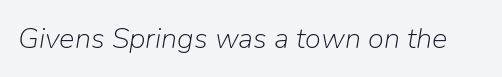
Q: Is the text bold? A: No.
Q: Is the text italic (slanted)? A: Yes, it leans right by about 9 degrees.
Q: Is the text underlined? A: No.
Q: Is the spacing between letters normal or unusually wide? A: Normal.
Q: Width (condensed, normal, or wide)? A: Normal.
Q: Stroke contrast? A: Low.
Q: x-height? A: Medium.
Q: Monospaced? A: No.
